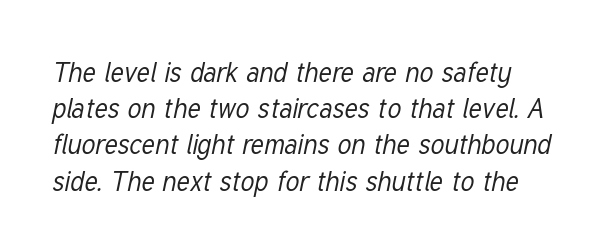
{"italic": "yes", "lean": "right", "slant_degrees": 12, "bold": "no", "underline": "no", "line_spacing": "normal", "line_spacing_ratio": 1.34, "letter_spacing": "normal", "letter_spacing_em": 0.0, "glyph_px": 27}
